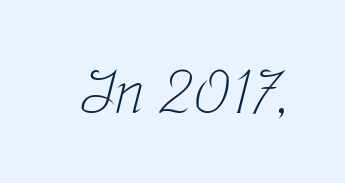
Q: Is the text bold? A: No.
Q: Is the typeface a serif or a sans-serif typeface? A: Serif.
Q: Is the text underlined? A: No.
Q: Is the spacing between letters normal or unusually wide? A: Normal.
Q: Width (condensed, normal, or wide)? A: Condensed.
Q: Stroke contrast? A: Low.
Q: x-height? A: Medium.
Q: Monospaced? A: No.
